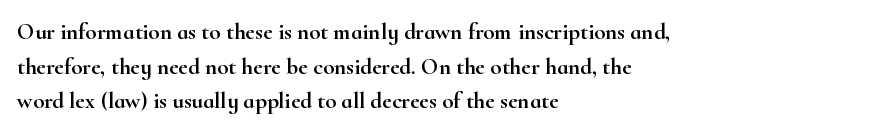
The image shows 23 px text type, upright; set left-aligned, normal line spacing (1.51x), normal letter spacing, not underlined.
